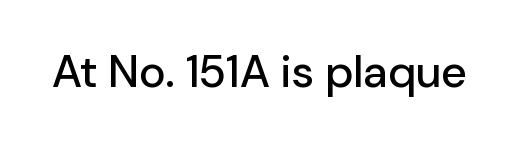
The image shows 45 px sans-serif type, upright; set normal letter spacing, not underlined; low stroke contrast and a medium x-height.
